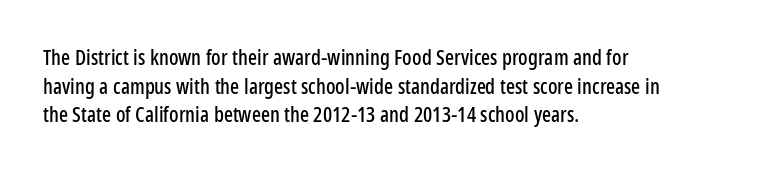
{"italic": "no", "underline": "no", "align": "left", "line_spacing": "normal", "line_spacing_ratio": 1.36, "letter_spacing": "normal", "letter_spacing_em": 0.0, "glyph_px": 21}
